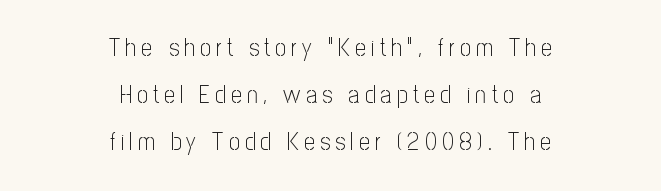
{"italic": "no", "bold": "no", "underline": "no", "align": "center", "line_spacing": "loose", "line_spacing_ratio": 1.95, "letter_spacing": "wide", "letter_spacing_em": 0.22, "glyph_px": 24}
